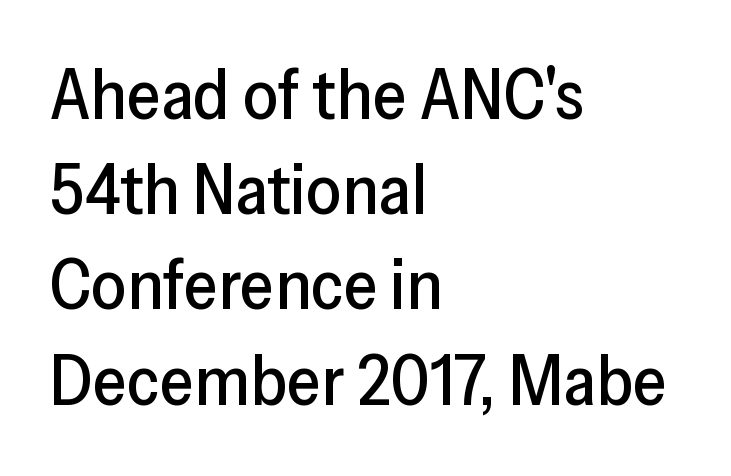
Q: Is the text italic (slanted)? A: No, it is upright.
Q: Is the typeface a serif or a sans-serif typeface? A: Sans-serif.
Q: Is the text underlined? A: No.
Q: How is the paragraph aligned? A: Left-aligned.
Q: Is the spacing between letters normal or unusually wide? A: Normal.
Q: Is the spacing between lines tight, normal or loose? A: Normal.
Q: Width (condensed, normal, or wide)? A: Normal.
Q: Stroke contrast? A: Low.
Q: x-height? A: Medium.
Q: Monospaced? A: No.
